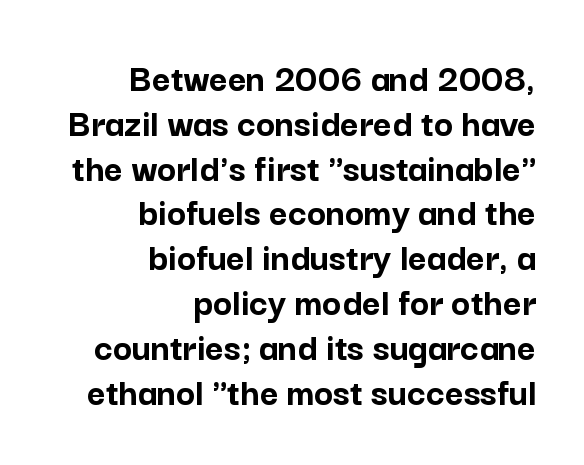
{"serif": "no", "italic": "no", "bold": "yes", "weight": "semibold", "width": "normal", "stroke_contrast": "low", "x_height": "medium", "monospaced": "no", "underline": "no", "align": "right", "line_spacing": "tight", "line_spacing_ratio": 1.12, "letter_spacing": "normal", "letter_spacing_em": 0.0, "glyph_px": 40}
